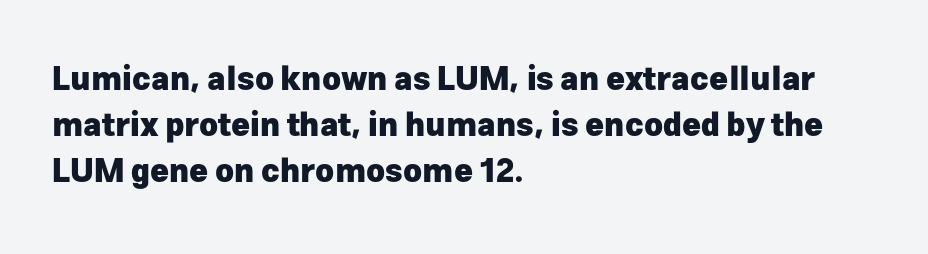
Q: Is the text bold? A: Yes.
Q: Is the text italic (slanted)? A: No, it is upright.
Q: Is the typeface a serif or a sans-serif typeface? A: Sans-serif.
Q: Is the text underlined? A: No.
Q: How is the paragraph aligned? A: Left-aligned.
Q: Is the spacing between letters normal or unusually wide? A: Normal.
Q: Is the spacing between lines tight, normal or loose? A: Normal.
Q: Width (condensed, normal, or wide)? A: Normal.
Q: Stroke contrast? A: Low.
Q: x-height? A: Medium.
Q: Monospaced? A: No.
